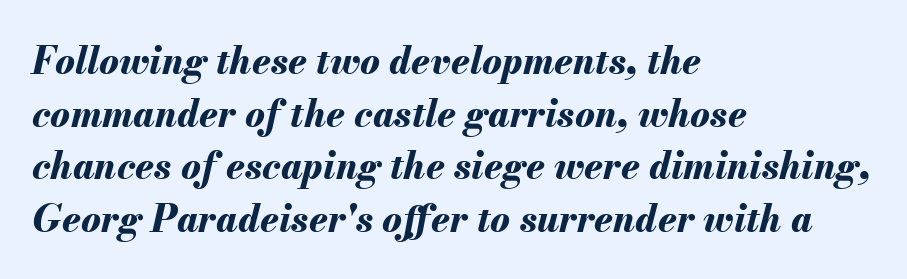
{"italic": "yes", "lean": "right", "slant_degrees": 13, "bold": "yes", "weight": "bold", "width": "normal", "stroke_contrast": "medium", "x_height": "small", "monospaced": "no", "underline": "no", "align": "left", "line_spacing": "normal", "line_spacing_ratio": 1.42, "letter_spacing": "normal", "letter_spacing_em": 0.0, "glyph_px": 37}
